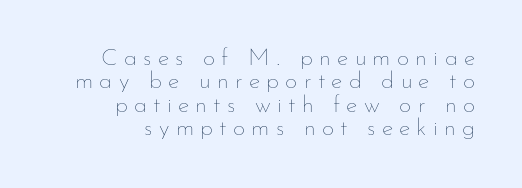
The image shows 24 px text type, upright; set right-aligned, tight line spacing (0.97x), unusually wide letter spacing (+0.26 em), not underlined.
